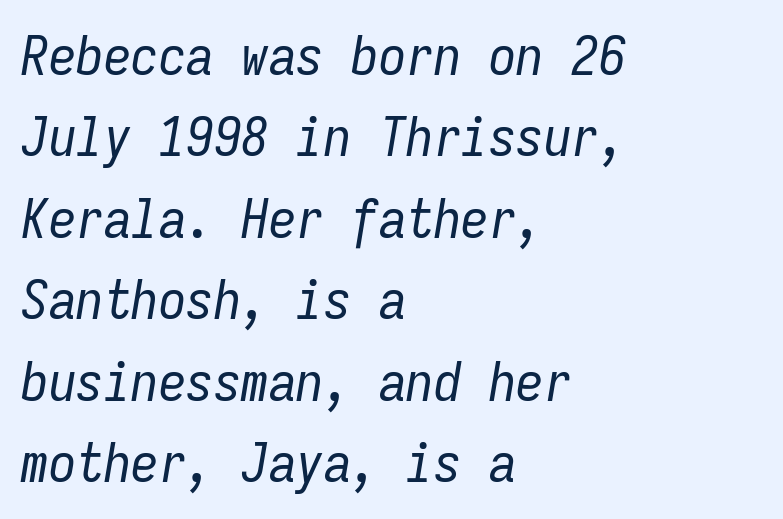
{"italic": "yes", "lean": "right", "slant_degrees": 9, "bold": "no", "weight": "regular", "width": "condensed", "stroke_contrast": "low", "x_height": "medium", "monospaced": "yes", "underline": "no", "align": "left", "line_spacing": "normal", "line_spacing_ratio": 1.48, "letter_spacing": "normal", "letter_spacing_em": 0.0, "glyph_px": 55}
